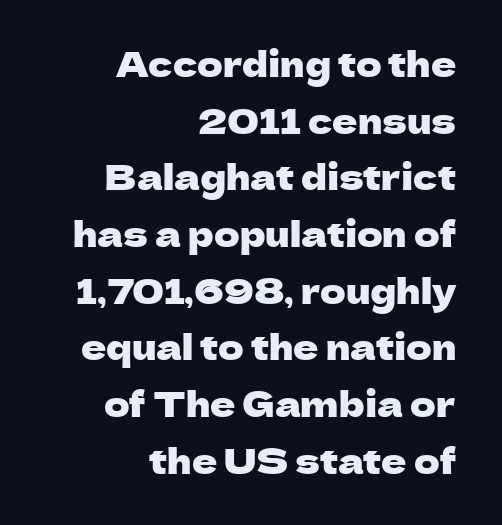
The gaps between neighbouring characters are ordinary and unremarkable. Line spacing here is normal. The glyphs in this specimen are sans serif. The space directly below the letters is spotless.
